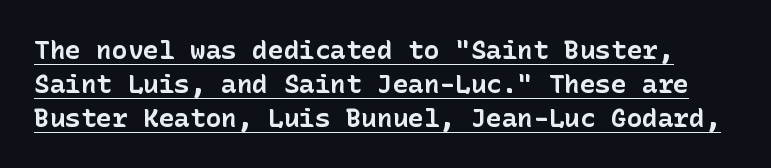
Q: Is the text bold? A: Yes.
Q: Is the text italic (slanted)? A: No, it is upright.
Q: Is the text underlined? A: Yes.
Q: Is the spacing between letters normal or unusually wide? A: Normal.
Q: Is the spacing between lines tight, normal or loose? A: Normal.
